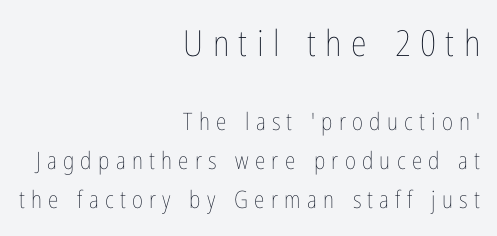
Is this a heavy cut? Hardly; it is regular or lighter. No word sits above an underline. One-word summary of the alignment: right. The rendering uses natural spacing where letterforms have individual widths.
